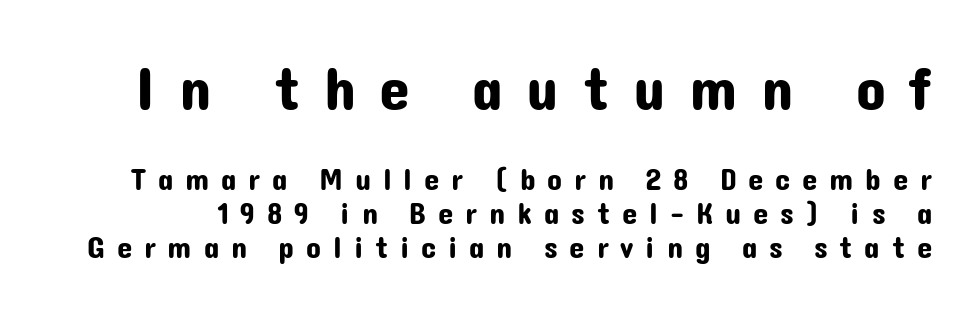
{"serif": "no", "italic": "no", "width": "normal", "stroke_contrast": "low", "x_height": "medium", "monospaced": "no", "underline": "no", "line_spacing": "tight", "line_spacing_ratio": 1.1, "letter_spacing": "wide", "letter_spacing_em": 0.38, "larger_block": "first", "size_ratio": 2.0, "glyph_px": 62}
